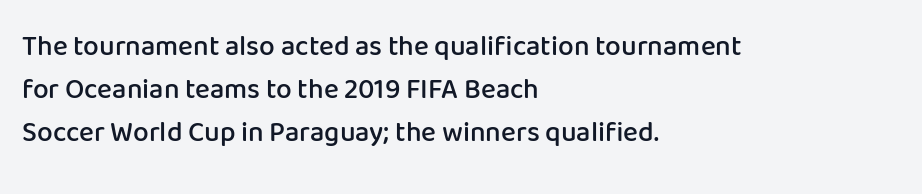
The image shows 28 px semibold sans-serif type, upright; set left-aligned, normal line spacing (1.54x), normal letter spacing, not underlined; low stroke contrast and a medium x-height.
